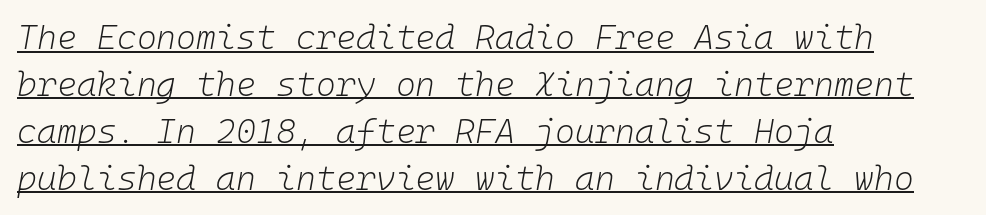
The image shows 34 px light type, italic (leaning right), monospaced; set left-aligned, normal line spacing (1.38x), normal letter spacing, underlined; low stroke contrast and a medium x-height.
